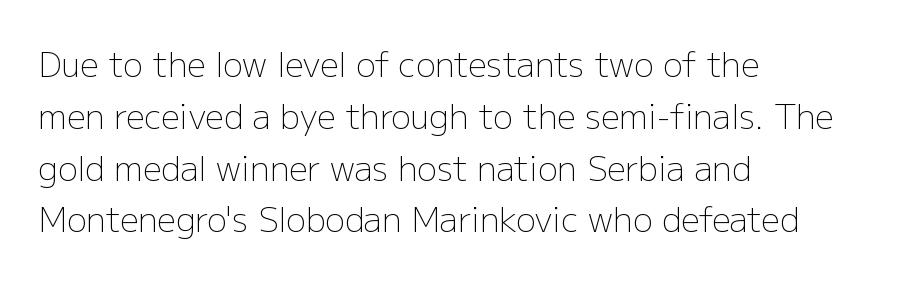
Q: Is the text bold? A: No.
Q: Is the text italic (slanted)? A: No, it is upright.
Q: Is the typeface a serif or a sans-serif typeface? A: Sans-serif.
Q: Is the text underlined? A: No.
Q: How is the paragraph aligned? A: Left-aligned.
Q: Is the spacing between letters normal or unusually wide? A: Normal.
Q: Is the spacing between lines tight, normal or loose? A: Normal.
Q: Width (condensed, normal, or wide)? A: Normal.
Q: Stroke contrast? A: Low.
Q: x-height? A: Medium.
Q: Monospaced? A: No.
